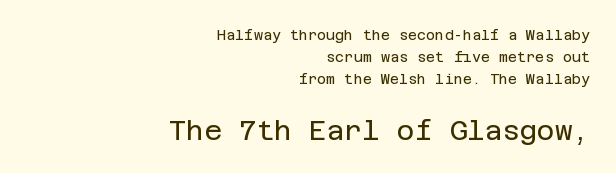
Q: Is the text bold? A: No.
Q: Is the text italic (slanted)? A: No, it is upright.
Q: Is the text underlined? A: No.
Q: How is the paragraph aligned? A: Right-aligned.
Q: Is the spacing between letters normal or unusually wide? A: Normal.
Q: Is the spacing between lines tight, normal or loose? A: Normal.
Q: Which block of text is set in a larger size, the first (top) or the second (bottom)? A: The second (bottom) one.
